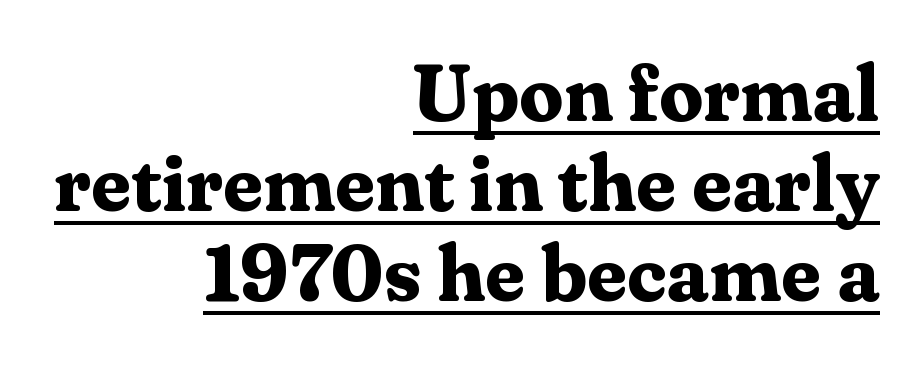
{"serif": "yes", "italic": "no", "bold": "yes", "weight": "bold", "width": "normal", "stroke_contrast": "medium", "x_height": "medium", "monospaced": "no", "underline": "yes", "align": "right", "line_spacing": "tight", "line_spacing_ratio": 1.14, "letter_spacing": "normal", "letter_spacing_em": 0.0, "glyph_px": 79}
